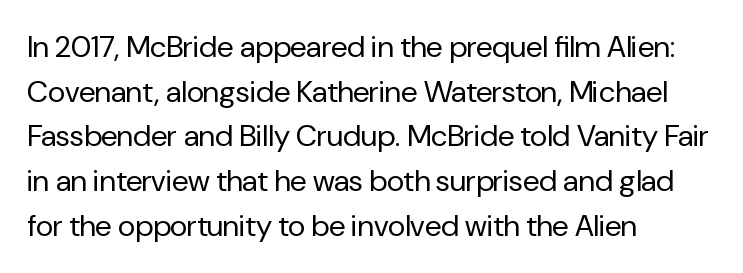
{"serif": "no", "italic": "no", "bold": "no", "weight": "regular", "width": "normal", "stroke_contrast": "low", "x_height": "medium", "monospaced": "no", "underline": "no", "align": "left", "line_spacing": "normal", "line_spacing_ratio": 1.49, "letter_spacing": "normal", "letter_spacing_em": 0.0, "glyph_px": 30}
